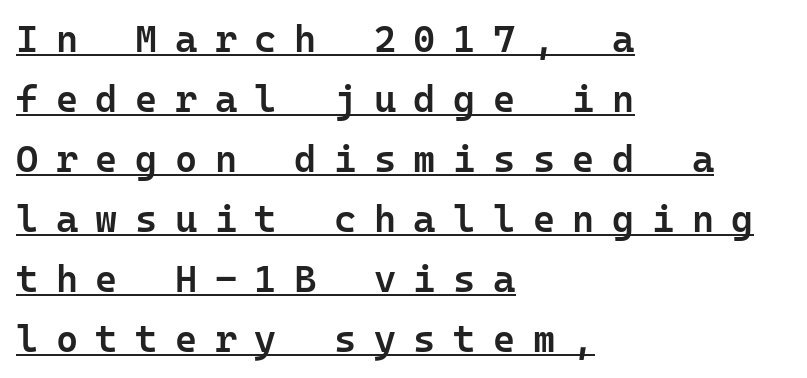
{"serif": "no", "italic": "no", "bold": "semi", "weight": "semibold", "width": "normal", "stroke_contrast": "low", "x_height": "medium", "monospaced": "yes", "underline": "yes", "align": "left", "line_spacing": "normal", "line_spacing_ratio": 1.58, "letter_spacing": "wide", "letter_spacing_em": 0.46, "glyph_px": 38}
